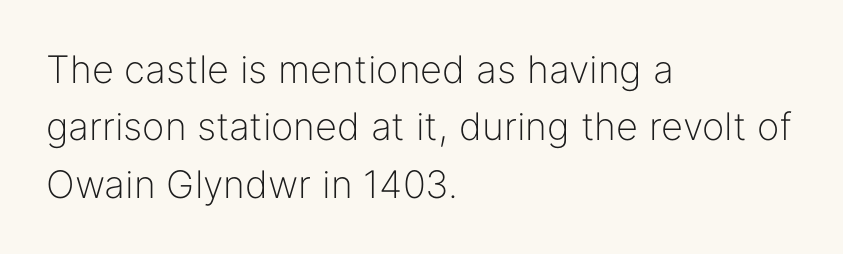
The image shows 38 px light sans-serif type, upright; set left-aligned, normal line spacing (1.51x), normal letter spacing, not underlined; low stroke contrast and a medium x-height.
